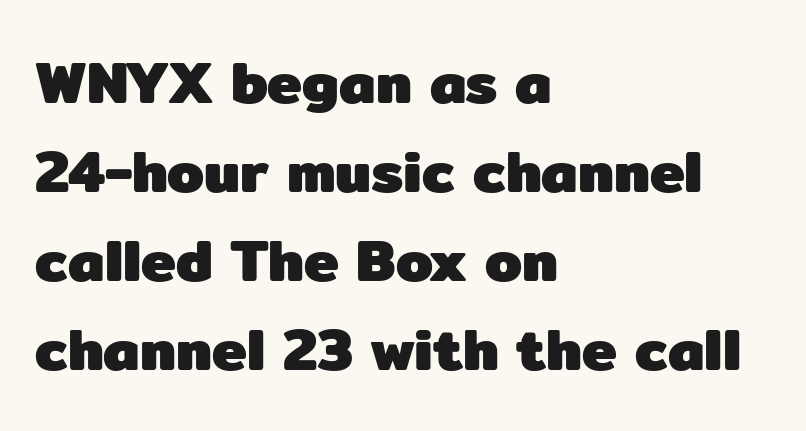
{"serif": "no", "italic": "no", "bold": "yes", "weight": "heavy", "width": "normal", "stroke_contrast": "low", "x_height": "medium", "monospaced": "no", "underline": "no", "align": "left", "line_spacing": "normal", "line_spacing_ratio": 1.51, "letter_spacing": "normal", "letter_spacing_em": 0.0, "glyph_px": 59}
